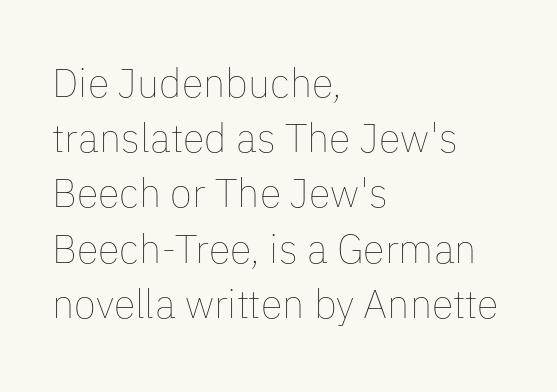
Q: Is the text bold? A: No.
Q: Is the text italic (slanted)? A: No, it is upright.
Q: Is the text underlined? A: No.
Q: How is the paragraph aligned? A: Left-aligned.
Q: Is the spacing between letters normal or unusually wide? A: Normal.
Q: Is the spacing between lines tight, normal or loose? A: Normal.
Q: Width (condensed, normal, or wide)? A: Normal.
Q: Stroke contrast? A: Low.
Q: x-height? A: Medium.
Q: Monospaced? A: No.
